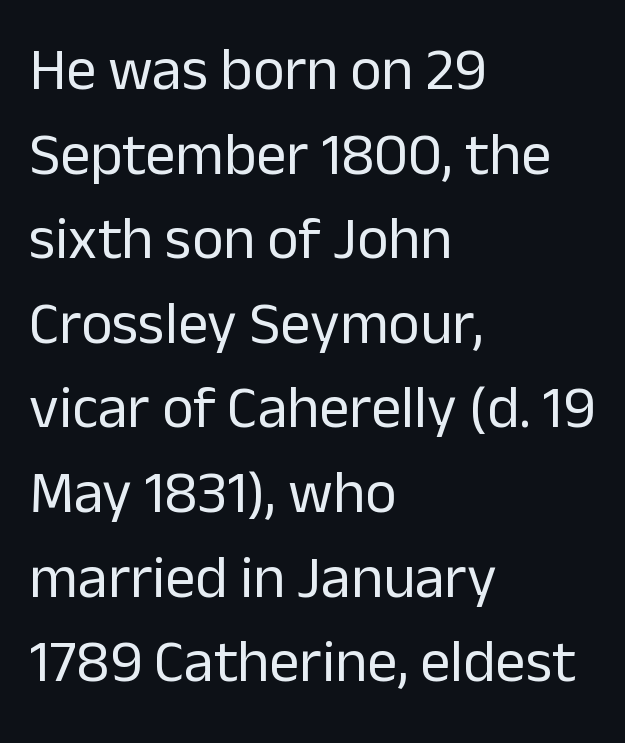
In terms of letterform style, serifs are entirely absent. Check the space under the baseline: it is left empty. The face used here is proportionally spaced, like ordinary book or web type. Line beginnings align vertically; line endings do not. Tracking here is standard; glyphs follow each other at the usual distance. Does the leading feel generous? No, just average.
